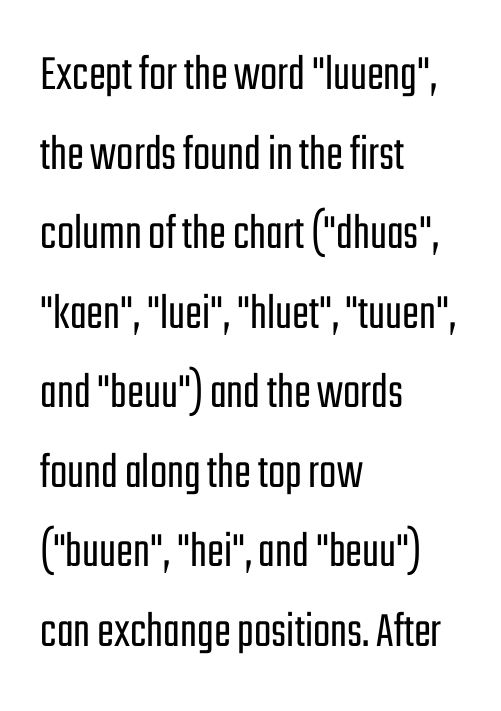
Q: Is the text bold? A: No.
Q: Is the text italic (slanted)? A: No, it is upright.
Q: Is the typeface a serif or a sans-serif typeface? A: Sans-serif.
Q: Is the text underlined? A: No.
Q: How is the paragraph aligned? A: Left-aligned.
Q: Is the spacing between letters normal or unusually wide? A: Normal.
Q: Is the spacing between lines tight, normal or loose? A: Normal.
Q: Width (condensed, normal, or wide)? A: Condensed.
Q: Stroke contrast? A: Low.
Q: x-height? A: Medium.
Q: Monospaced? A: No.
